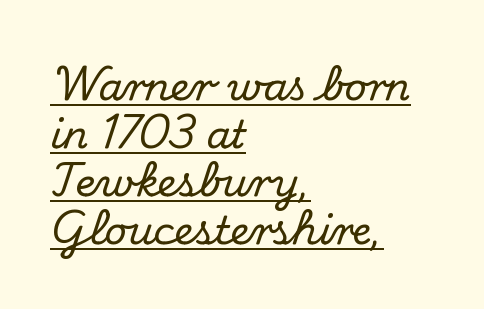
The image shows 39 px serif type; set left-aligned, line spacing 1.23x, normal letter spacing, underlined; medium stroke contrast and a small x-height.
